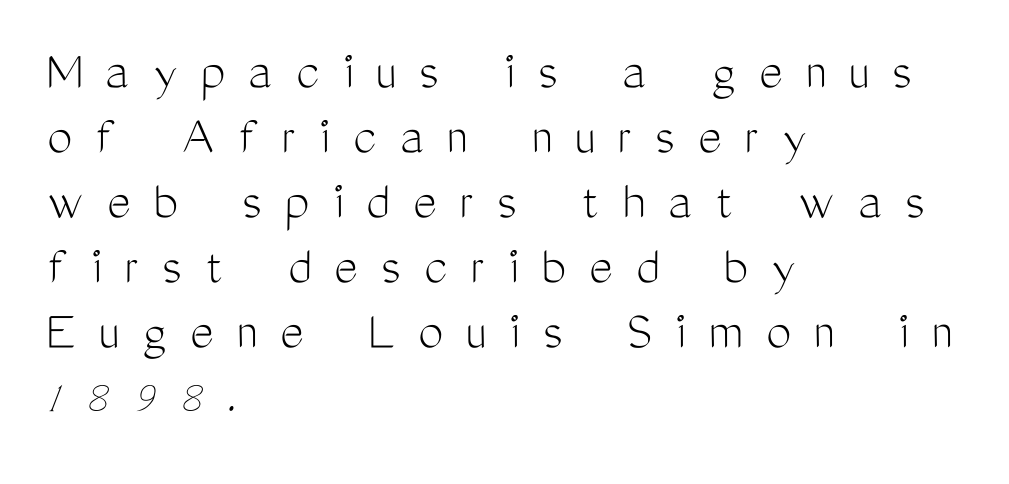
The font sits on the lighter half of the weight spectrum, regular included. In terms of posture, this sample is upright. Proportional: the letters do not fall into vertical columns. Observe the absence of serifs on each vertical stroke in this sample.
